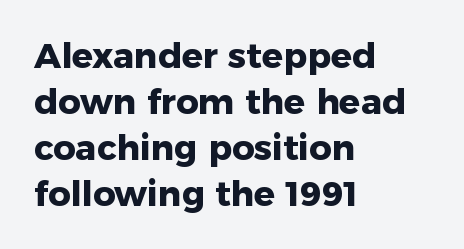
The image shows 35 px heavy sans-serif type, upright; set left-aligned, normal line spacing (1.31x), normal letter spacing, not underlined; low stroke contrast and a medium x-height.
